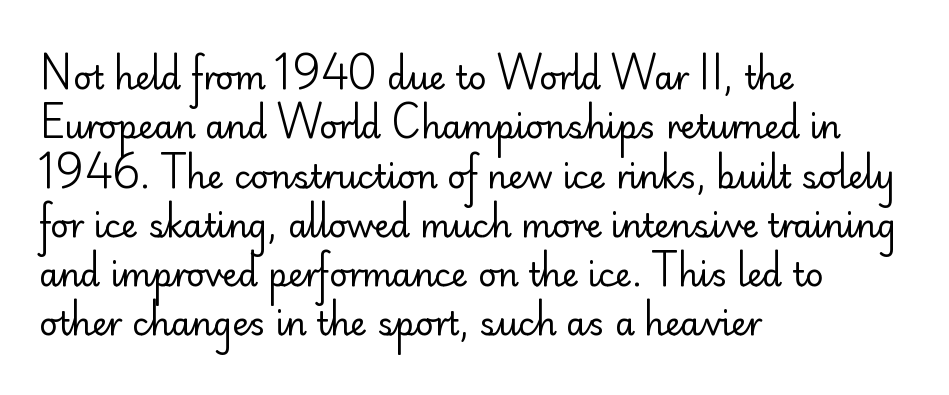
Q: Is the text bold? A: No.
Q: Is the text italic (slanted)? A: No, it is upright.
Q: Is the typeface a serif or a sans-serif typeface? A: Sans-serif.
Q: Is the text underlined? A: No.
Q: How is the paragraph aligned? A: Left-aligned.
Q: Is the spacing between letters normal or unusually wide? A: Normal.
Q: Is the spacing between lines tight, normal or loose? A: Normal.
Q: Width (condensed, normal, or wide)? A: Normal.
Q: Stroke contrast? A: Low.
Q: x-height? A: Small.
Q: Monospaced? A: No.
